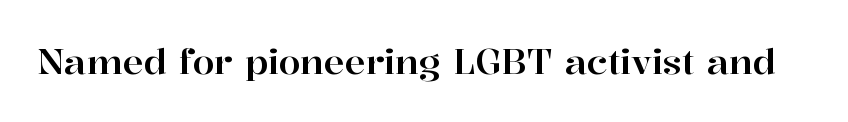
The image shows 35 px serif type, upright; set normal letter spacing, not underlined; high stroke contrast and a medium x-height.
